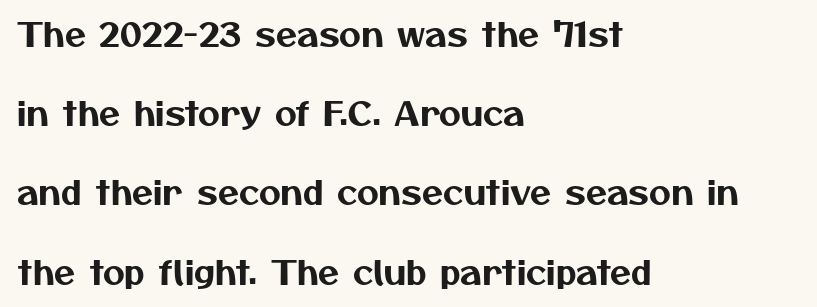
The image shows 34 px sans-serif type; set left-aligned, loose line spacing (2.33x), normal letter spacing, not underlined; medium stroke contrast and a medium x-height.
